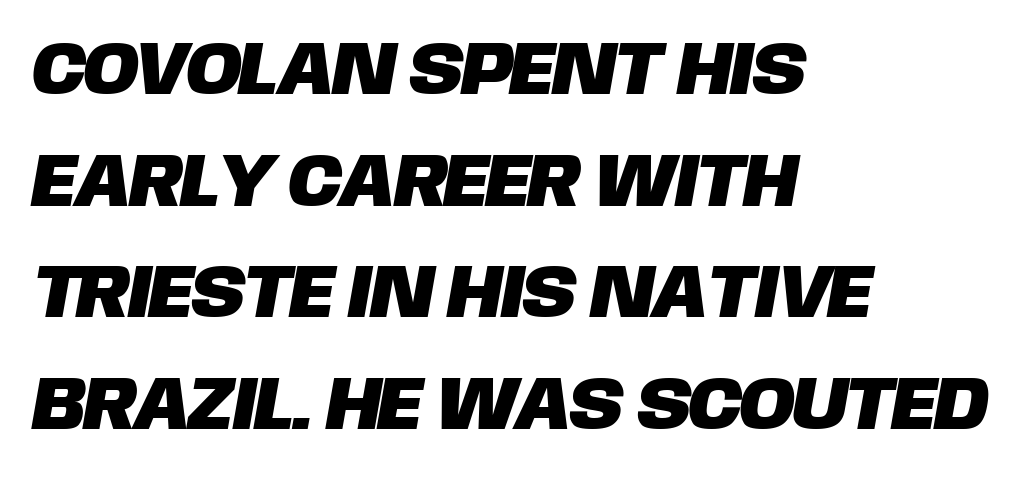
Spacing verdict: proportional, widths tailored to each character. The passage is arranged the way most books set body copy — flush left. The horizontal fit of the characters is conventional and even. Plain, unruled lines of type. Baseline-to-baseline distance is the conventional proportion of letter height. A typesetter would label this face a sans.
